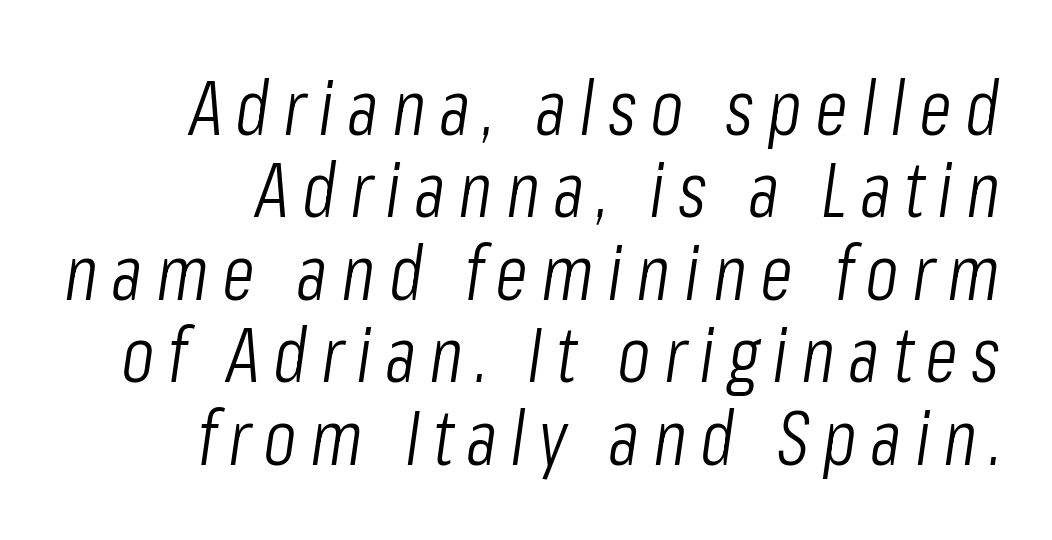
Q: Is the text bold? A: No.
Q: Is the text italic (slanted)? A: Yes, it leans right by about 8 degrees.
Q: Is the text underlined? A: No.
Q: How is the paragraph aligned? A: Right-aligned.
Q: Is the spacing between lines tight, normal or loose? A: Tight.
Q: Width (condensed, normal, or wide)? A: Condensed.
Q: Stroke contrast? A: Low.
Q: x-height? A: Medium.
Q: Monospaced? A: No.
